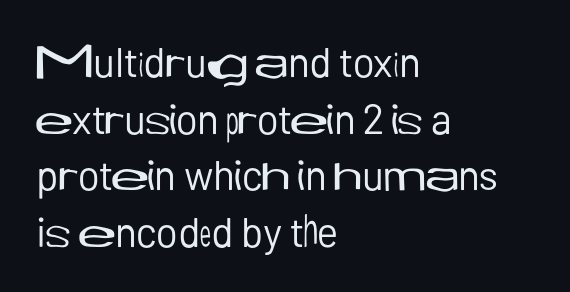
Is there any slant? The stems are plumb. The passage shown is typeset with a sans-serif family. Note the varied advance widths — an 'i' is clearly narrower than an 'm'. Each word holds together tightly as a unit, with standard inter-letter gaps. Each stroke keeps to a modest, everyday thickness or less. Honestly, the row spacing looks completely unremarkable.
